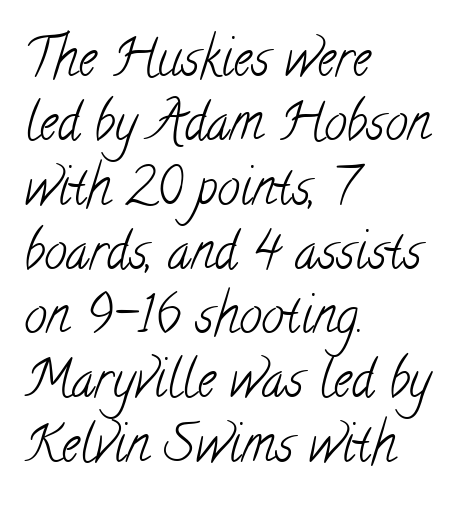
The image shows 51 px light, condensed type; set left-aligned, normal line spacing (1.26x), normal letter spacing, not underlined; low stroke contrast and a small x-height.
